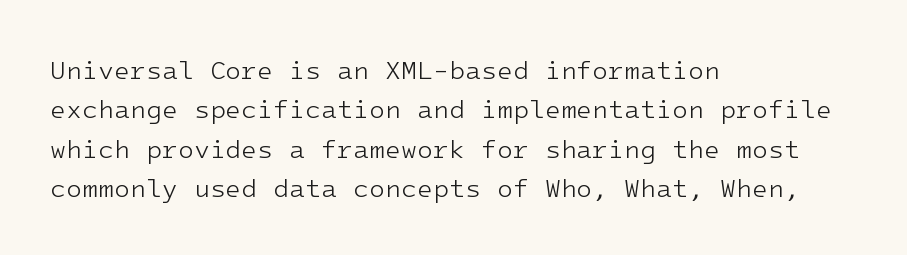
Q: Is the text bold? A: No.
Q: Is the text italic (slanted)? A: No, it is upright.
Q: Is the text underlined? A: No.
Q: How is the paragraph aligned? A: Left-aligned.
Q: Is the spacing between letters normal or unusually wide? A: Normal.
Q: Is the spacing between lines tight, normal or loose? A: Normal.
